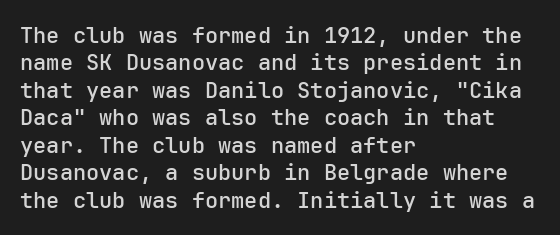
Q: Is the text bold? A: Semi-bold.
Q: Is the text italic (slanted)? A: No, it is upright.
Q: Is the text underlined? A: No.
Q: How is the paragraph aligned? A: Left-aligned.
Q: Is the spacing between letters normal or unusually wide? A: Normal.
Q: Is the spacing between lines tight, normal or loose? A: Normal.
